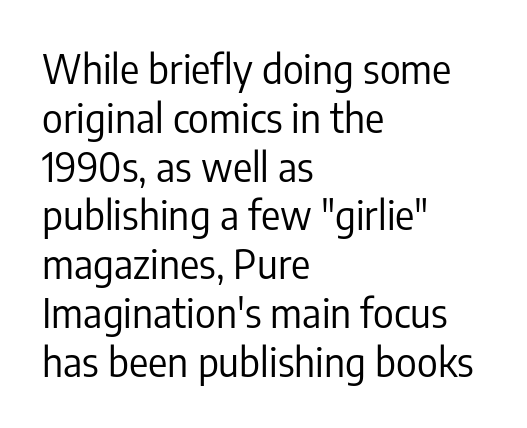
Q: Is the text bold? A: No.
Q: Is the text italic (slanted)? A: No, it is upright.
Q: Is the typeface a serif or a sans-serif typeface? A: Sans-serif.
Q: Is the text underlined? A: No.
Q: How is the paragraph aligned? A: Left-aligned.
Q: Is the spacing between letters normal or unusually wide? A: Normal.
Q: Width (condensed, normal, or wide)? A: Condensed.
Q: Stroke contrast? A: Low.
Q: x-height? A: Medium.
Q: Monospaced? A: No.
